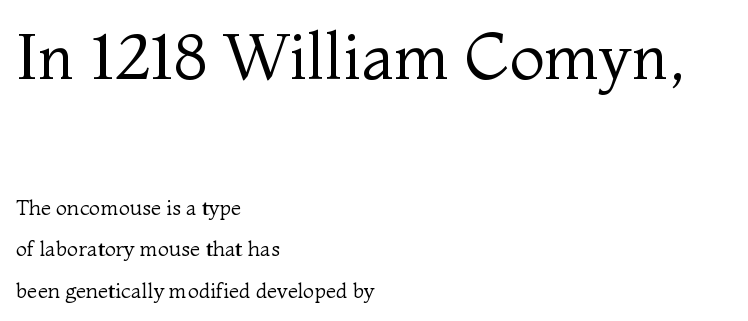
{"serif": "yes", "italic": "no", "bold": "no", "weight": "regular", "width": "normal", "stroke_contrast": "medium", "x_height": "medium", "monospaced": "no", "underline": "no", "align": "left", "line_spacing": "loose", "line_spacing_ratio": 1.98, "letter_spacing": "normal", "letter_spacing_em": 0.0, "larger_block": "first", "size_ratio": 3.05, "glyph_px": 64}
